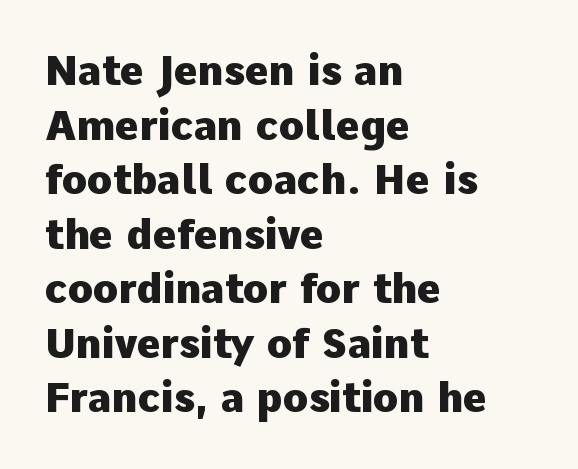
{"serif": "no", "italic": "no", "bold": "yes", "weight": "heavy", "width": "normal", "stroke_contrast": "low", "x_height": "medium", "monospaced": "no", "underline": "no", "align": "left", "line_spacing": "normal", "line_spacing_ratio": 1.33, "letter_spacing": "normal", "letter_spacing_em": 0.0, "glyph_px": 41}
